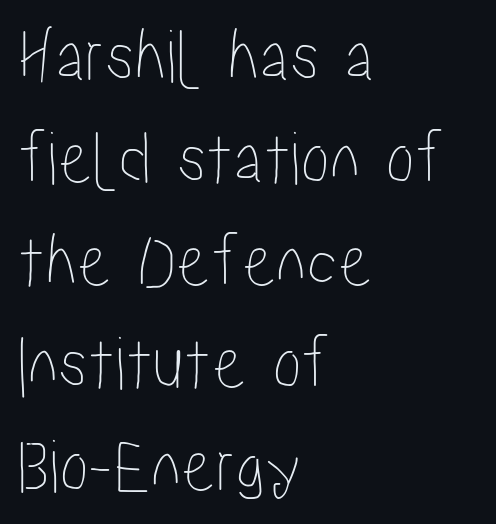
{"italic": "no", "width": "condensed", "stroke_contrast": "low", "x_height": "medium", "monospaced": "no", "underline": "no", "align": "left", "line_spacing": "normal", "line_spacing_ratio": 1.33, "letter_spacing": "normal", "letter_spacing_em": 0.0, "glyph_px": 77}
